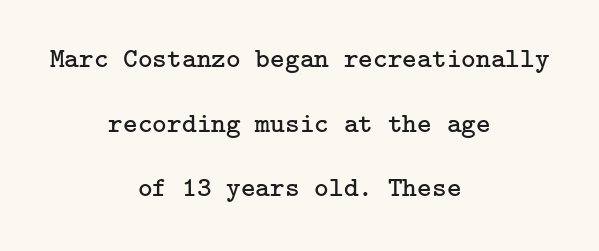
Each row of text sits above clean, open space. Loosely led — the rows are spread out. The type is set solid horizontally, with unmodified tracking. Italic? Not at all — the glyphs are vertical.
